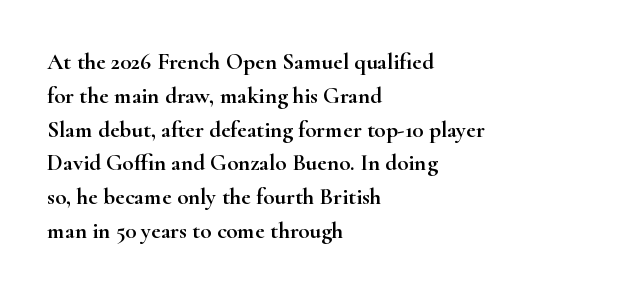
Left-aligned paragraph, ragged on the right. Compared with typical body copy, the letter spacing here is the same. A roman cut, with each character standing at attention. Baseline-to-baseline distance is the conventional proportion of letter height. The string is rendered with underlining switched off.
